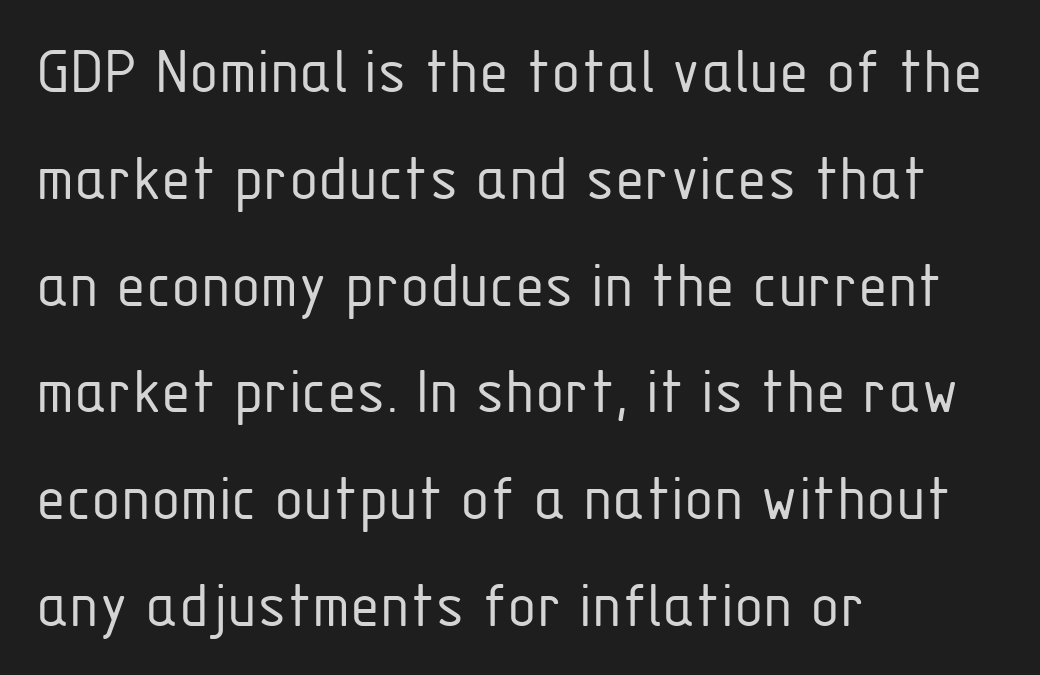
{"serif": "no", "italic": "no", "bold": "no", "weight": "light", "width": "condensed", "stroke_contrast": "low", "x_height": "medium", "monospaced": "no", "underline": "no", "align": "left", "line_spacing": "normal", "line_spacing_ratio": 1.57, "letter_spacing": "normal", "letter_spacing_em": 0.0, "glyph_px": 68}
